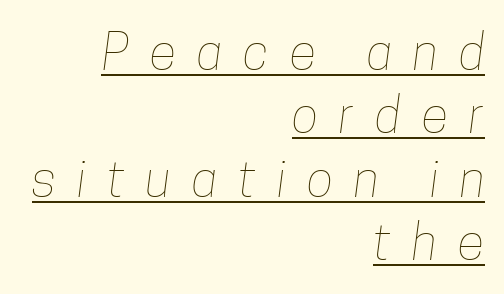
Looks like regular typesetting: each glyph gets only the width it needs. Each word looks stretched out because of the extra space between its letters. A flush-right, rag-left setting is used for this passage. This block has exactly the height ordinary leading produces. The face used here appears with an underline applied.
